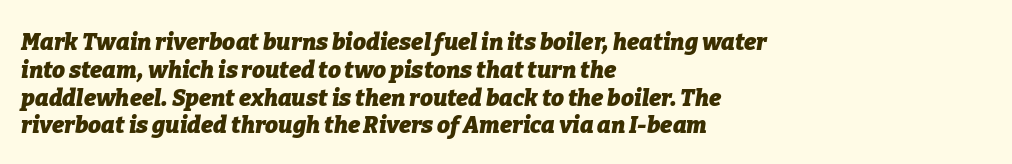
Bare-footed words on every line. The setting favours the left margin, as ordinary paragraphs usually do. Heavy-handed strokes throughout: this text is bold. Letter spacing: default. If you drew a line through each stem, it would be angled.
